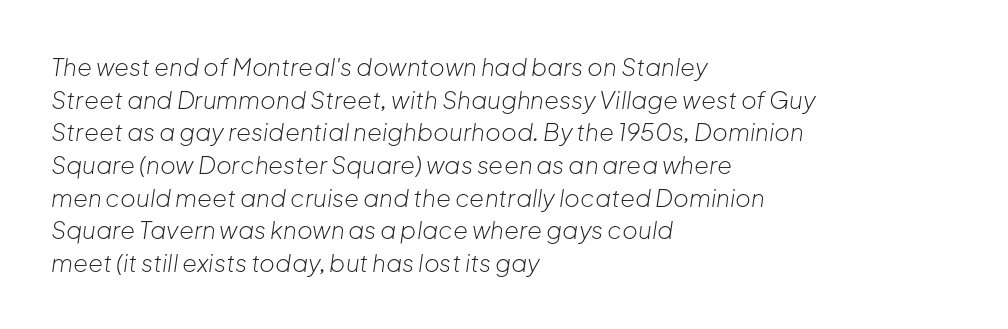
Q: Is the text bold? A: No.
Q: Is the text italic (slanted)? A: Yes, it leans right by about 8 degrees.
Q: Is the text underlined? A: No.
Q: How is the paragraph aligned? A: Left-aligned.
Q: Is the spacing between letters normal or unusually wide? A: Normal.
Q: Is the spacing between lines tight, normal or loose? A: Normal.
